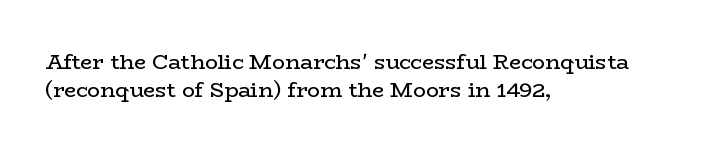
{"italic": "no", "bold": "no", "underline": "no", "align": "left", "line_spacing": "normal", "line_spacing_ratio": 1.31, "letter_spacing": "normal", "letter_spacing_em": 0.0, "glyph_px": 21}
